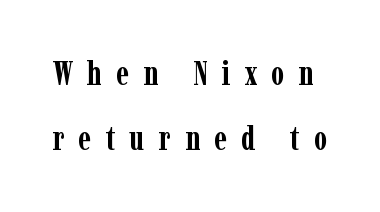
Q: Is the text bold? A: Yes.
Q: Is the text italic (slanted)? A: No, it is upright.
Q: Is the typeface a serif or a sans-serif typeface? A: Serif.
Q: Is the text underlined? A: No.
Q: Is the spacing between letters normal or unusually wide? A: Unusually wide.
Q: Is the spacing between lines tight, normal or loose? A: Loose.
Q: Width (condensed, normal, or wide)? A: Condensed.
Q: Stroke contrast? A: Low.
Q: x-height? A: Medium.
Q: Monospaced? A: No.
